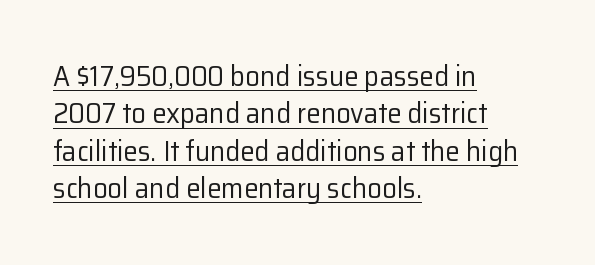
Q: Is the text bold? A: No.
Q: Is the text italic (slanted)? A: No, it is upright.
Q: Is the typeface a serif or a sans-serif typeface? A: Sans-serif.
Q: Is the text underlined? A: Yes.
Q: How is the paragraph aligned? A: Left-aligned.
Q: Is the spacing between letters normal or unusually wide? A: Normal.
Q: Is the spacing between lines tight, normal or loose? A: Normal.
Q: Width (condensed, normal, or wide)? A: Normal.
Q: Stroke contrast? A: Low.
Q: x-height? A: Medium.
Q: Monospaced? A: No.
